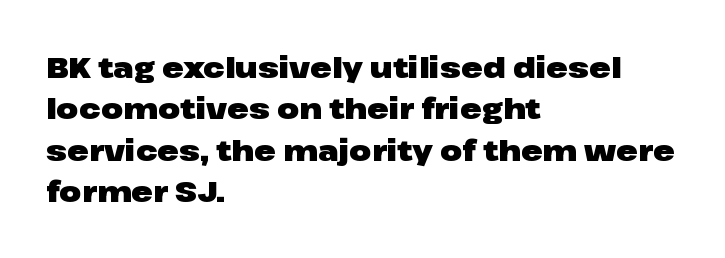
{"serif": "no", "italic": "no", "bold": "yes", "weight": "heavy", "width": "wide", "stroke_contrast": "low", "x_height": "medium", "monospaced": "no", "underline": "no", "align": "left", "line_spacing": "normal", "line_spacing_ratio": 1.43, "letter_spacing": "normal", "letter_spacing_em": 0.0, "glyph_px": 29}
